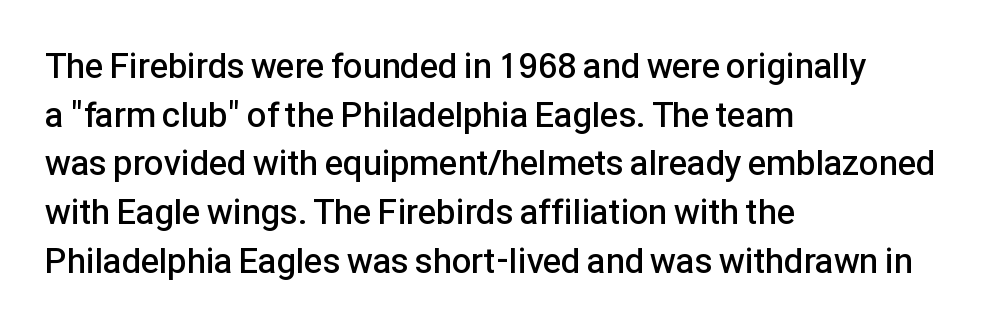
{"serif": "no", "italic": "no", "bold": "semi", "weight": "semibold", "width": "normal", "stroke_contrast": "low", "x_height": "medium", "monospaced": "no", "underline": "no", "align": "left", "line_spacing": "normal", "line_spacing_ratio": 1.39, "letter_spacing": "normal", "letter_spacing_em": 0.0, "glyph_px": 35}
